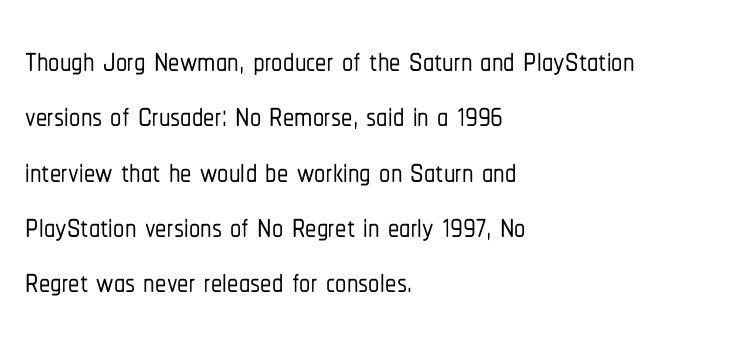
Q: Is the text italic (slanted)? A: No, it is upright.
Q: Is the typeface a serif or a sans-serif typeface? A: Sans-serif.
Q: Is the text underlined? A: No.
Q: How is the paragraph aligned? A: Left-aligned.
Q: Is the spacing between letters normal or unusually wide? A: Normal.
Q: Width (condensed, normal, or wide)? A: Condensed.
Q: Stroke contrast? A: Low.
Q: x-height? A: Medium.
Q: Monospaced? A: No.
